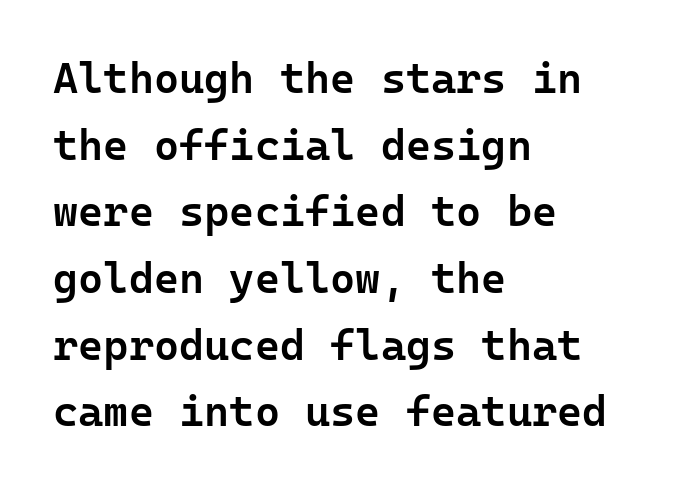
Q: Is the text bold? A: Semi-bold.
Q: Is the text italic (slanted)? A: No, it is upright.
Q: Is the typeface a serif or a sans-serif typeface? A: Sans-serif.
Q: Is the text underlined? A: No.
Q: How is the paragraph aligned? A: Left-aligned.
Q: Is the spacing between letters normal or unusually wide? A: Normal.
Q: Is the spacing between lines tight, normal or loose? A: Normal.
Q: Width (condensed, normal, or wide)? A: Normal.
Q: Stroke contrast? A: Low.
Q: x-height? A: Medium.
